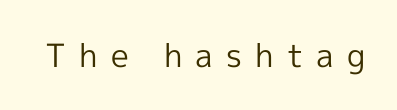
{"serif": "no", "italic": "no", "bold": "no", "weight": "regular", "width": "normal", "x_height": "medium", "monospaced": "no", "underline": "no", "letter_spacing": "wide", "letter_spacing_em": 0.41, "glyph_px": 32}
